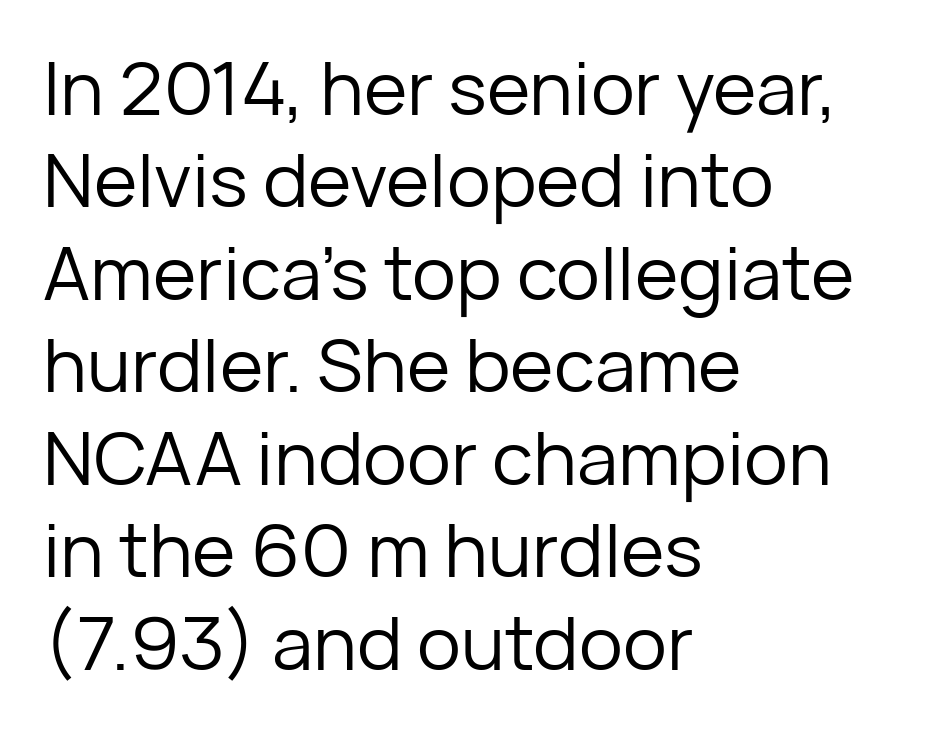
Q: Is the text bold? A: No.
Q: Is the text italic (slanted)? A: No, it is upright.
Q: Is the typeface a serif or a sans-serif typeface? A: Sans-serif.
Q: Is the text underlined? A: No.
Q: How is the paragraph aligned? A: Left-aligned.
Q: Is the spacing between letters normal or unusually wide? A: Normal.
Q: Is the spacing between lines tight, normal or loose? A: Normal.
Q: Width (condensed, normal, or wide)? A: Normal.
Q: Stroke contrast? A: Low.
Q: x-height? A: Medium.
Q: Monospaced? A: No.
